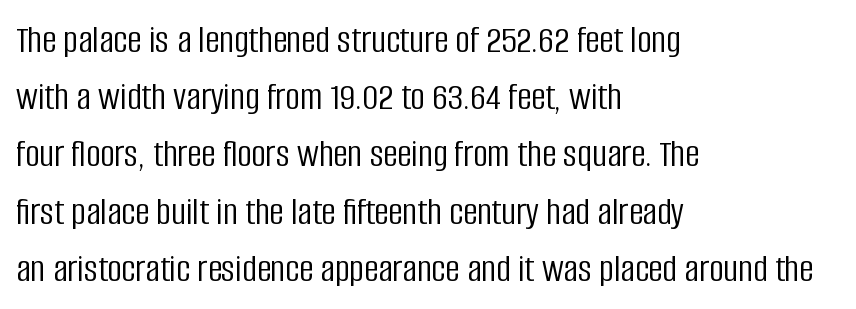
{"serif": "no", "italic": "no", "bold": "no", "weight": "light", "width": "condensed", "stroke_contrast": "low", "x_height": "large", "monospaced": "no", "underline": "no", "align": "left", "line_spacing": "normal", "line_spacing_ratio": 1.43, "letter_spacing": "normal", "letter_spacing_em": 0.0, "glyph_px": 40}
